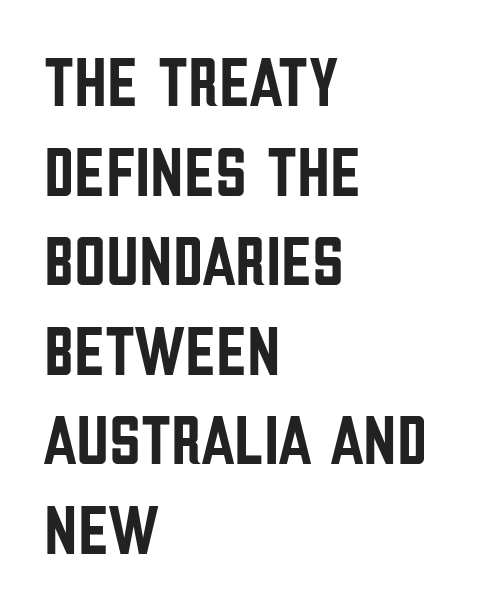
The image shows 70 px condensed sans-serif type, upright; set left-aligned, normal line spacing (1.28x), normal letter spacing, not underlined; low stroke contrast and a large x-height.
